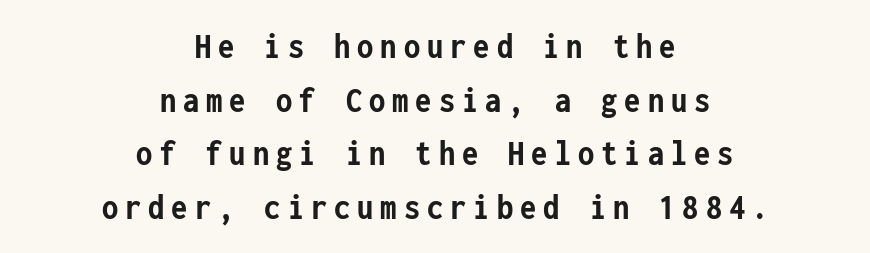
{"serif": "no", "italic": "no", "bold": "yes", "weight": "semibold", "width": "condensed", "stroke_contrast": "low", "x_height": "medium", "monospaced": "yes", "underline": "no", "align": "center", "line_spacing": "normal", "line_spacing_ratio": 1.45, "glyph_px": 37}
